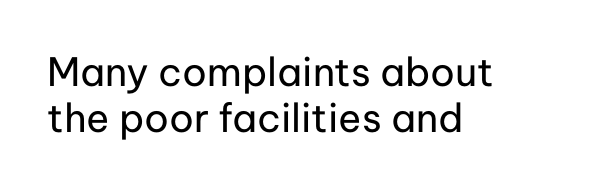
The baseline area is clear. This rendering uses left alignment, leaving the right contour irregular. Stroke terminals: plain, sans-serif. Is this a fixed-width face? No — the glyphs have proportional, varying widths. The passage shown is not bold in any degree.
